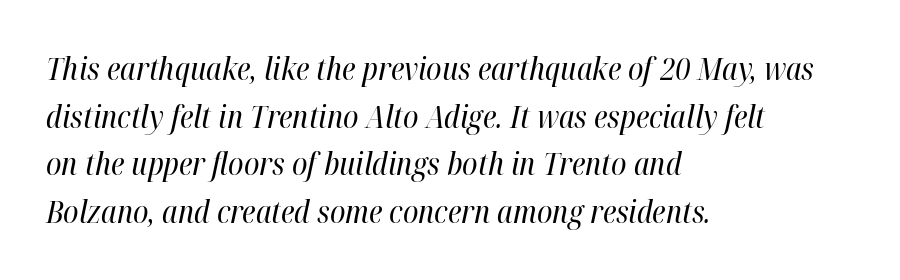
What stands out about the letter spacing? Nothing — it is the standard amount. Normally led — the rows are evenly, conventionally spaced. If you drew a ruler down the left edge, every line would touch it. Bare-footed words on every line. A quiet, ordinary-to-light weight characterises the typeface. Do the characters align in a grid? No, the font is proportional.
